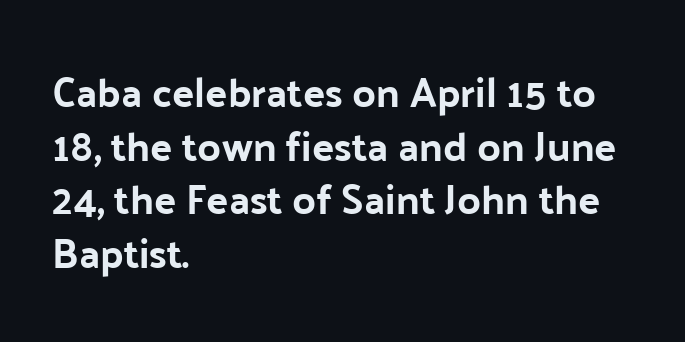
The image shows 41 px bold sans-serif type, upright; set left-aligned, normal line spacing (1.31x), normal letter spacing, not underlined; low stroke contrast and a medium x-height.
